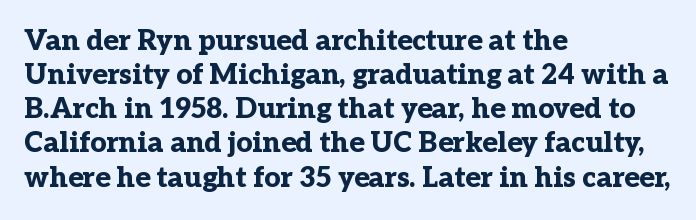
{"serif": "yes", "italic": "no", "bold": "yes", "weight": "bold", "width": "normal", "stroke_contrast": "low", "x_height": "medium", "monospaced": "no", "underline": "no", "align": "left", "line_spacing_ratio": 1.22, "letter_spacing": "normal", "letter_spacing_em": 0.0, "glyph_px": 28}
